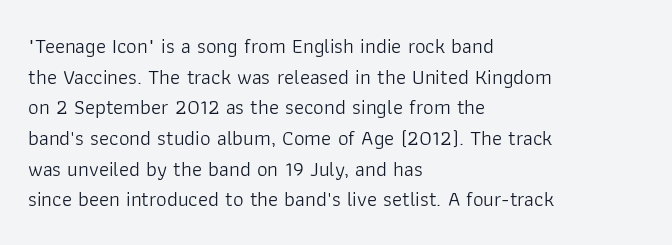
Q: Is the text bold? A: No.
Q: Is the text italic (slanted)? A: No, it is upright.
Q: Is the text underlined? A: No.
Q: How is the paragraph aligned? A: Left-aligned.
Q: Is the spacing between letters normal or unusually wide? A: Normal.
Q: Is the spacing between lines tight, normal or loose? A: Normal.
